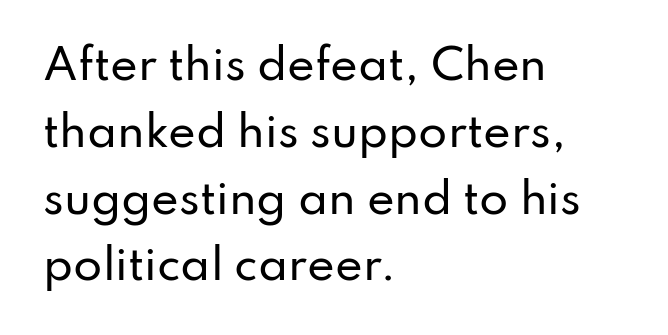
Spacing verdict: proportional, widths tailored to each character. The vertical gap from one line to the next is medium. The type is set solid horizontally, with unmodified tracking. Posture: vertical.
